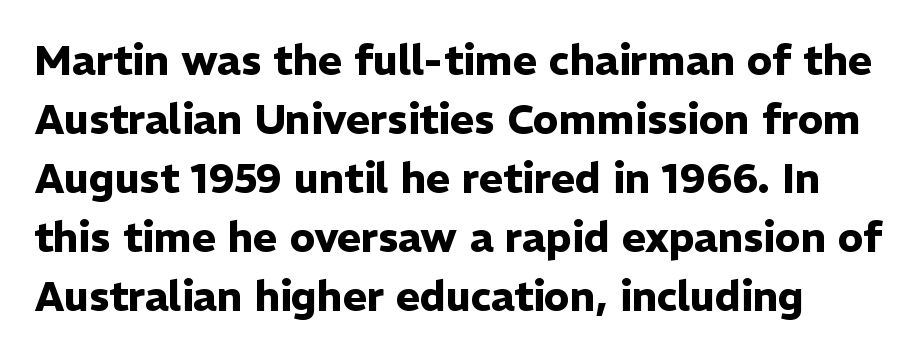
Line spacing here is normal. This is sans-serif lettering, the kind often seen on screens and signage. The space directly below the letters is spotless. You could not count columns in this text — the font is proportionally spaced. Vertical strokes here are truly vertical.
